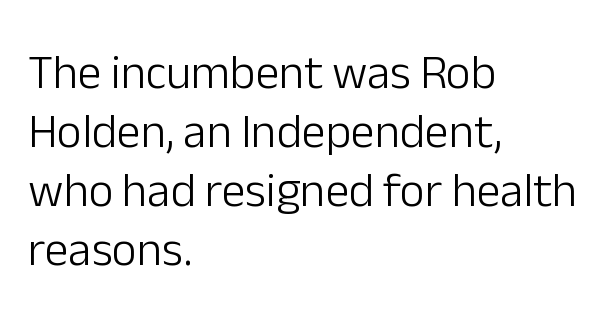
Q: Is the text bold? A: No.
Q: Is the text italic (slanted)? A: No, it is upright.
Q: Is the typeface a serif or a sans-serif typeface? A: Sans-serif.
Q: Is the text underlined? A: No.
Q: How is the paragraph aligned? A: Left-aligned.
Q: Is the spacing between letters normal or unusually wide? A: Normal.
Q: Width (condensed, normal, or wide)? A: Normal.
Q: Stroke contrast? A: Low.
Q: x-height? A: Medium.
Q: Monospaced? A: No.
